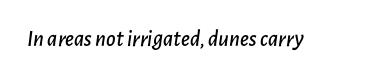
Q: Is the text italic (slanted)? A: Yes, it leans right by about 7 degrees.
Q: Is the text underlined? A: No.
Q: Is the spacing between letters normal or unusually wide? A: Normal.
